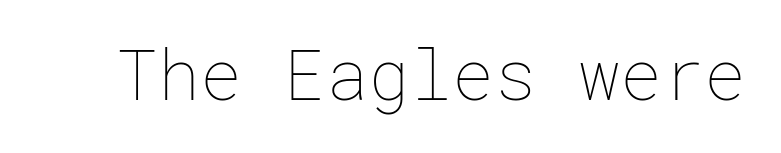
{"italic": "no", "bold": "no", "weight": "thin", "width": "normal", "stroke_contrast": "low", "x_height": "medium", "underline": "no", "letter_spacing": "normal", "letter_spacing_em": 0.0, "glyph_px": 70}
